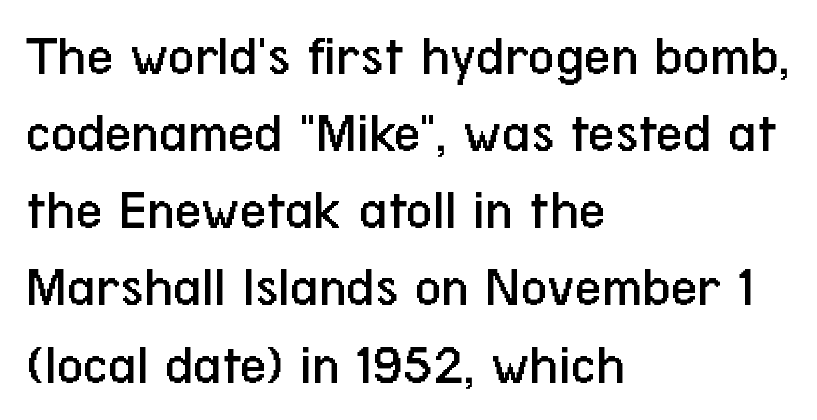
The image shows 58 px regular-weight, condensed sans-serif type, upright; set left-aligned, normal line spacing (1.33x), normal letter spacing, not underlined; low stroke contrast and a medium x-height.
